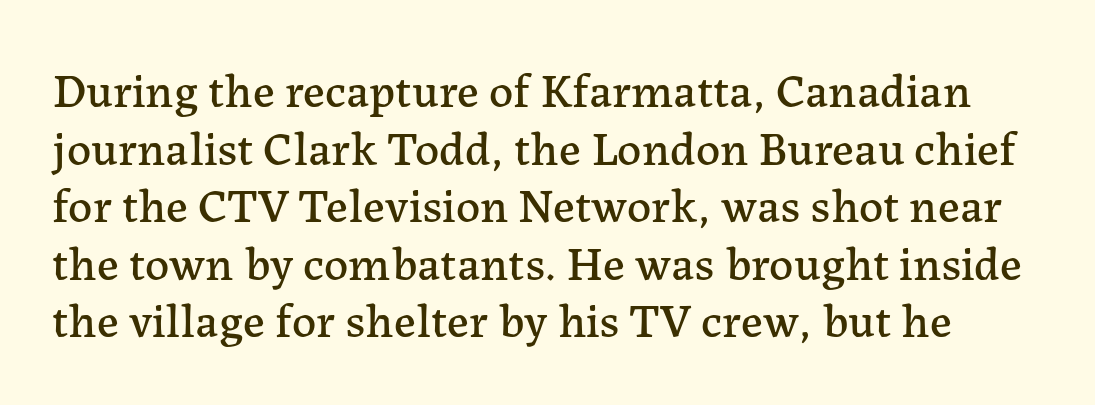
Q: Is the text italic (slanted)? A: No, it is upright.
Q: Is the typeface a serif or a sans-serif typeface? A: Serif.
Q: Is the text underlined? A: No.
Q: Is the spacing between letters normal or unusually wide? A: Normal.
Q: Width (condensed, normal, or wide)? A: Normal.
Q: Stroke contrast? A: Low.
Q: x-height? A: Medium.
Q: Monospaced? A: No.
